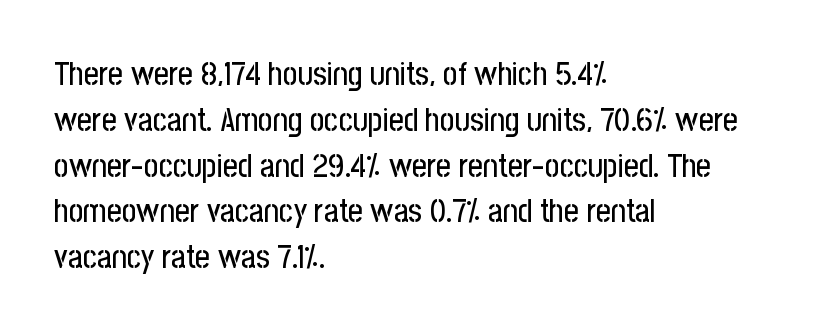
Summary of vertical rhythm: regular, with standard interline spacing. The passage shown is typeset with a sans-serif family. It's the straight-up-and-down kind of type. Leftover space on each line is placed entirely after the last word. You could call the tracking neutral — neither tight nor loose.
